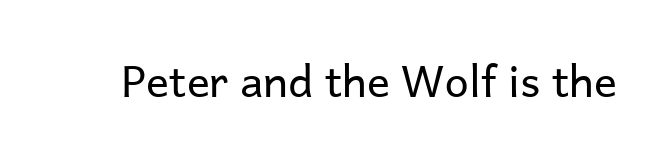
{"serif": "no", "italic": "no", "bold": "no", "weight": "regular", "width": "normal", "stroke_contrast": "low", "x_height": "medium", "monospaced": "no", "underline": "no", "letter_spacing": "normal", "letter_spacing_em": 0.0, "glyph_px": 43}
